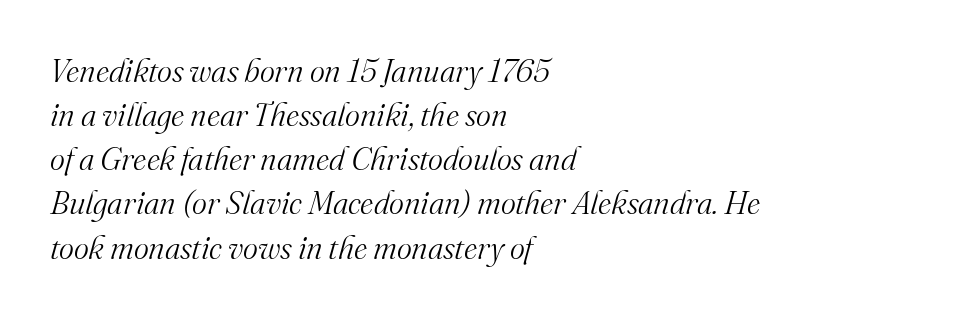
Q: Is the text bold? A: No.
Q: Is the text italic (slanted)? A: Yes, it leans right by about 16 degrees.
Q: Is the typeface a serif or a sans-serif typeface? A: Serif.
Q: Is the text underlined? A: No.
Q: How is the paragraph aligned? A: Left-aligned.
Q: Is the spacing between letters normal or unusually wide? A: Normal.
Q: Is the spacing between lines tight, normal or loose? A: Normal.
Q: Width (condensed, normal, or wide)? A: Normal.
Q: Stroke contrast? A: Medium.
Q: x-height? A: Small.
Q: Monospaced? A: No.
